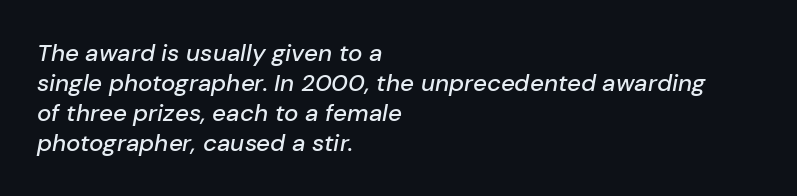
The image shows 24 px text type, italic (leaning right); set left-aligned, normal line spacing (1.25x), normal letter spacing, not underlined.
